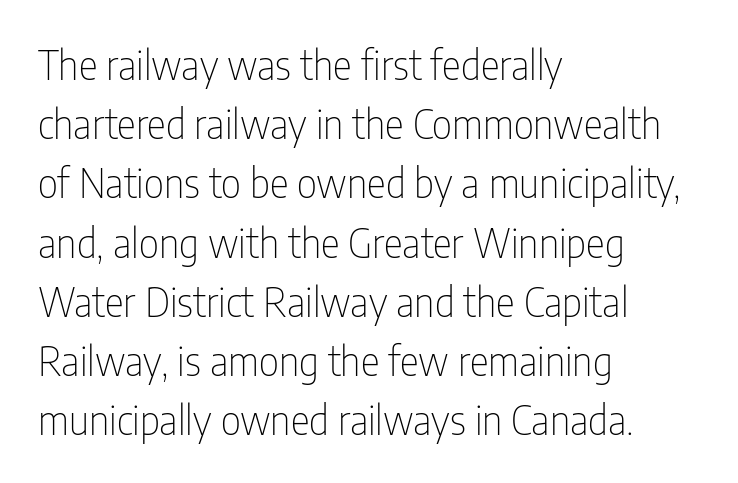
{"serif": "no", "italic": "no", "bold": "no", "weight": "thin", "width": "condensed", "stroke_contrast": "low", "x_height": "medium", "monospaced": "no", "underline": "no", "align": "left", "line_spacing": "normal", "line_spacing_ratio": 1.48, "letter_spacing": "normal", "letter_spacing_em": 0.0, "glyph_px": 40}
